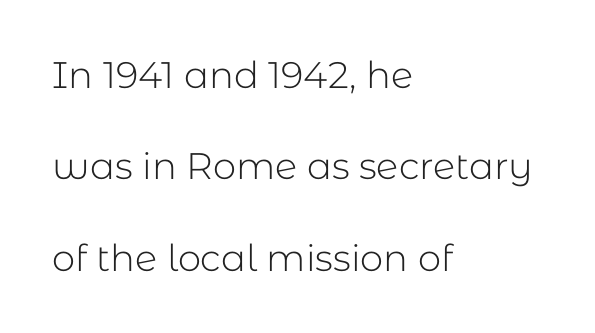
{"serif": "no", "italic": "no", "bold": "no", "weight": "light", "width": "normal", "stroke_contrast": "low", "x_height": "medium", "monospaced": "no", "underline": "no", "align": "left", "line_spacing": "loose", "line_spacing_ratio": 2.47, "letter_spacing": "normal", "letter_spacing_em": 0.0, "glyph_px": 37}
